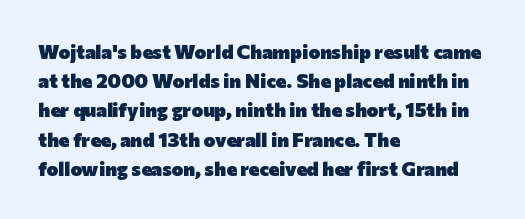
{"italic": "no", "bold": "yes", "underline": "no", "align": "left", "line_spacing": "normal", "line_spacing_ratio": 1.46, "letter_spacing": "normal", "letter_spacing_em": 0.0, "glyph_px": 20}
